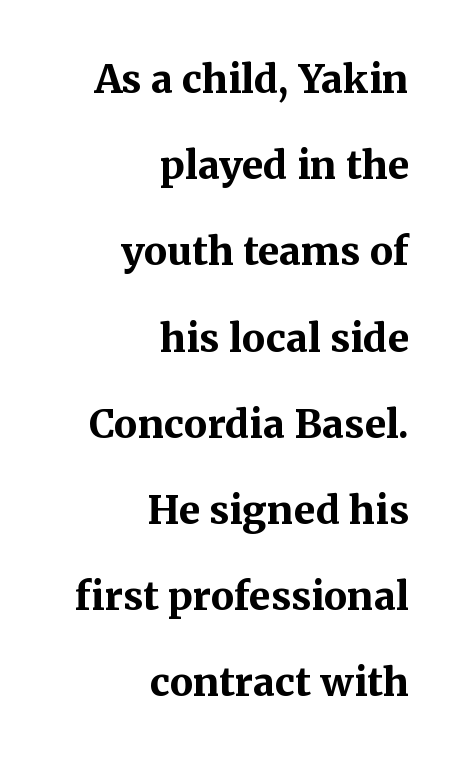
Q: Is the text bold? A: Yes.
Q: Is the text italic (slanted)? A: No, it is upright.
Q: Is the typeface a serif or a sans-serif typeface? A: Serif.
Q: Is the text underlined? A: No.
Q: How is the paragraph aligned? A: Right-aligned.
Q: Is the spacing between letters normal or unusually wide? A: Normal.
Q: Is the spacing between lines tight, normal or loose? A: Loose.
Q: Width (condensed, normal, or wide)? A: Normal.
Q: Stroke contrast? A: Medium.
Q: x-height? A: Medium.
Q: Monospaced? A: No.
